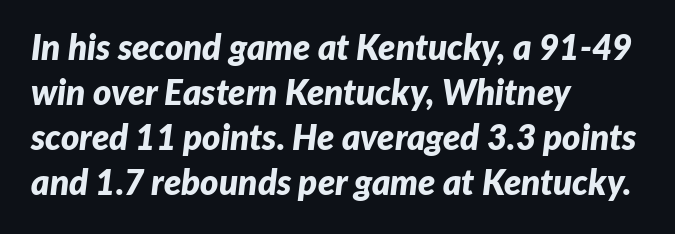
{"italic": "yes", "lean": "right", "slant_degrees": 7, "bold": "yes", "weight": "bold", "width": "normal", "stroke_contrast": "low", "x_height": "medium", "monospaced": "no", "underline": "no", "align": "left", "line_spacing": "normal", "line_spacing_ratio": 1.29, "letter_spacing": "normal", "letter_spacing_em": 0.0, "glyph_px": 35}
